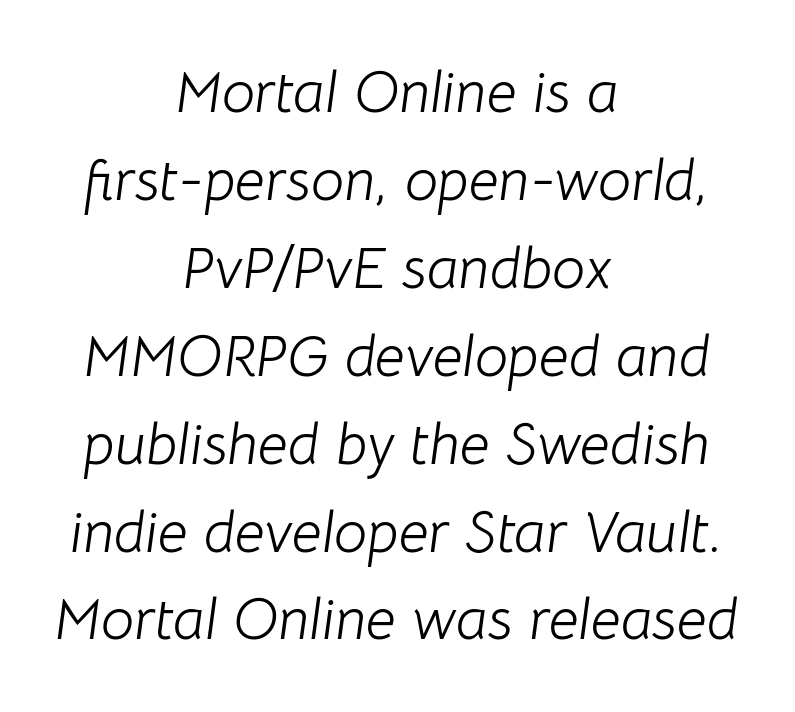
The letters look calm and open, with moderate or lighter stems. Leading matches the norm, producing a regular column. Short and long lines alike share a common midpoint. Looking at the ascenders, they clearly lean. Caption: standard tracking, unaltered.
